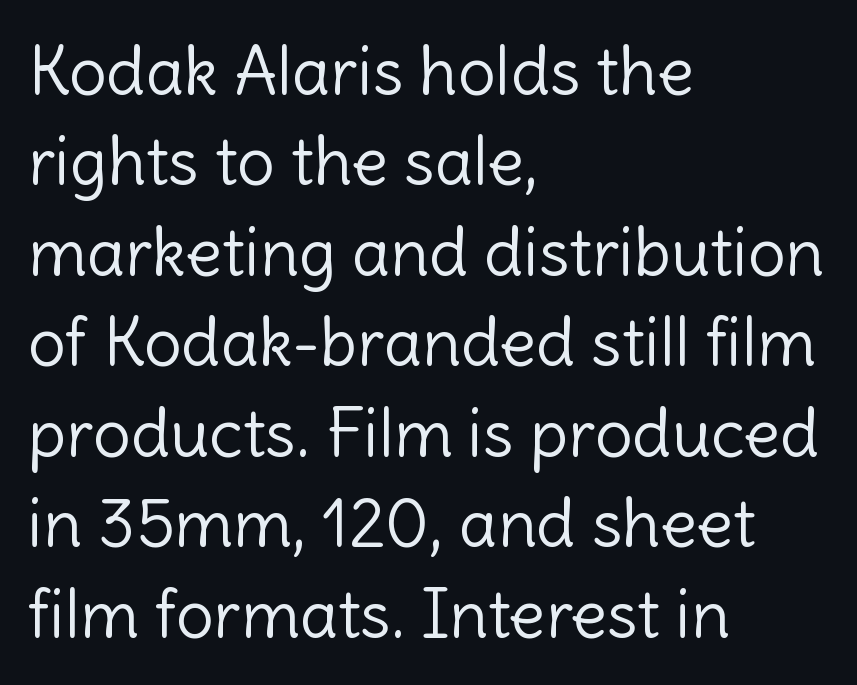
A typesetter would call this proportional, since set widths differ per character. The passage shown is not underscored anywhere. The type sits square on the baseline with zero lean. Font category for this specimen: sans-serif. Each new line begins a customary step beneath the previous one.
